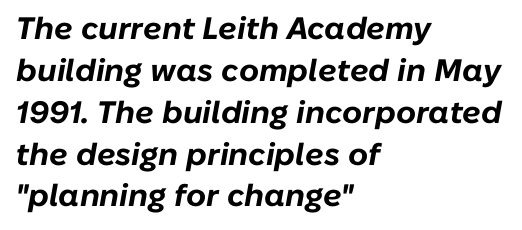
The image shows 31 px bold type, italic (leaning right); set left-aligned, normal line spacing (1.35x), normal letter spacing, not underlined; low stroke contrast and a medium x-height.
